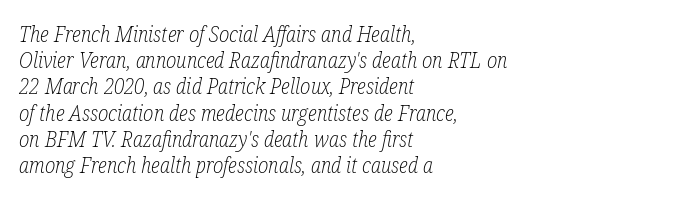
The image shows 21 px text type, italic (leaning right); set left-aligned, normal line spacing (1.25x), normal letter spacing, not underlined.
